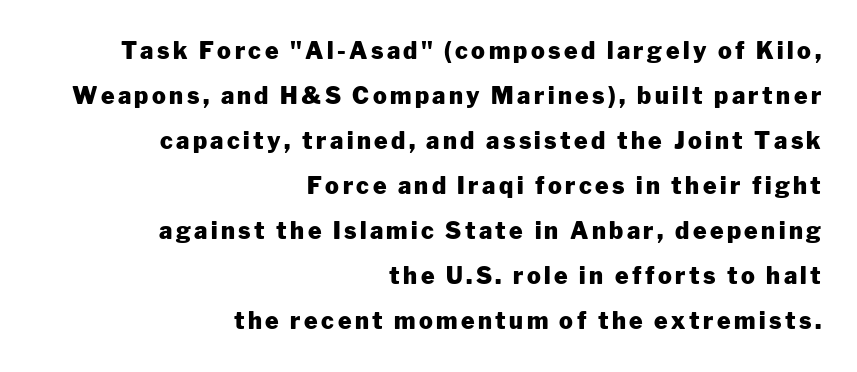
{"italic": "no", "bold": "yes", "underline": "no", "align": "right", "line_spacing": "loose", "line_spacing_ratio": 1.96, "glyph_px": 23}
